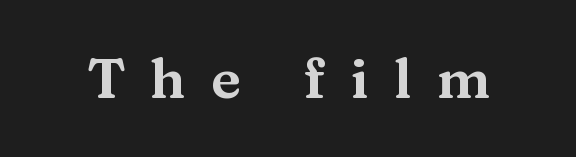
The image shows 55 px wide serif type, upright; set unusually wide letter spacing (+0.46 em), not underlined; medium stroke contrast and a medium x-height.
